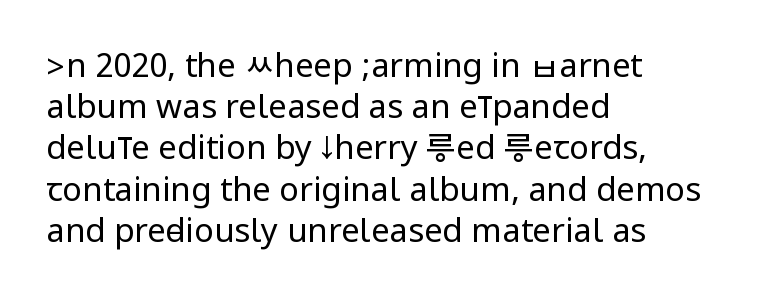
The image shows 33 px regular-weight, condensed sans-serif type, upright; set left-aligned, normal line spacing (1.25x), normal letter spacing, not underlined; low stroke contrast.
